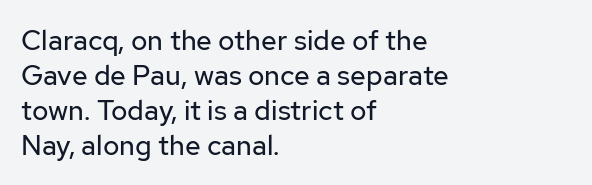
Visually the block forms a straight wall on the left and a jagged coastline on the right. Interline gaps are of average width in this sample. The font family rendered here belongs to the sans-serif group. No chunkiness to these letters — they're not bold. Style check: upright.
